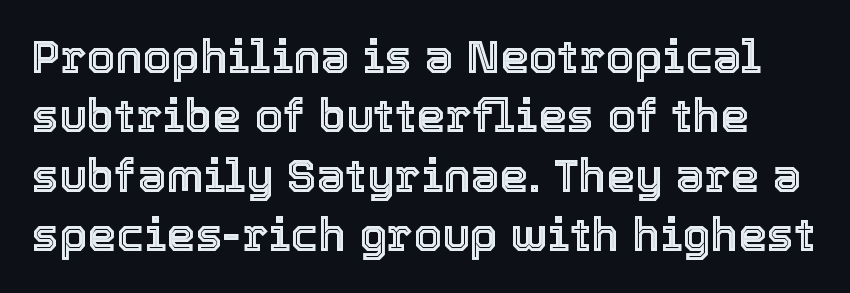
The image shows 46 px text type, upright; set normal line spacing (1.29x), normal letter spacing, not underlined; a medium x-height.
